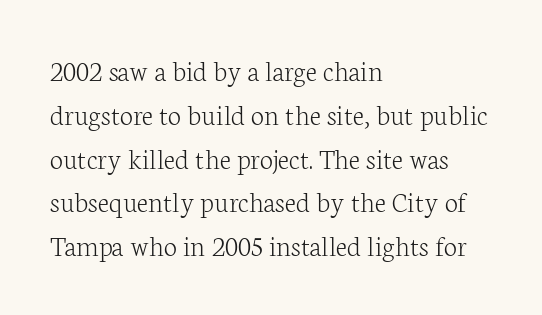
The image shows 30 px light serif type, upright; set left-aligned, normal line spacing (1.46x), normal letter spacing, not underlined; low stroke contrast and a medium x-height.
